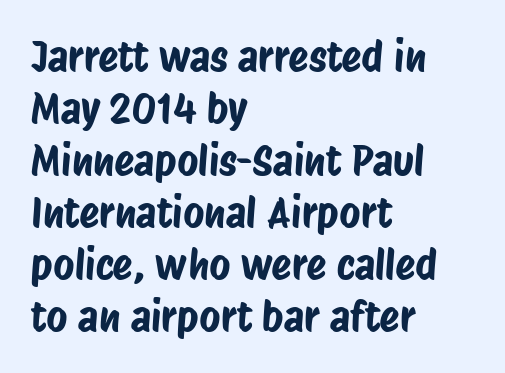
The passage shown stacks its lines at a standard gap. These lines stack with their left ends in a neat column. Proportional: the letters do not fall into vertical columns. Each letter's strokes conclude bluntly, with no projecting serifs. What stands out about the letter spacing? Nothing — it is the standard amount.
